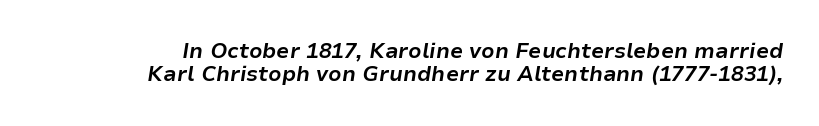
The image shows 21 px bold type, italic (leaning right); set tight line spacing (1.11x), normal letter spacing, not underlined.
